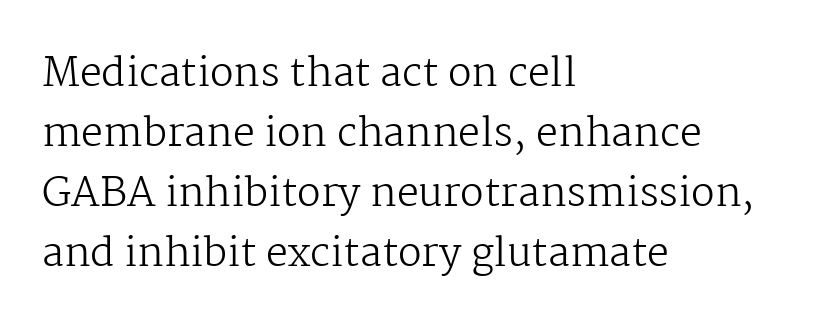
{"serif": "yes", "italic": "no", "bold": "no", "weight": "regular", "width": "normal", "stroke_contrast": "medium", "x_height": "medium", "monospaced": "no", "underline": "no", "align": "left", "line_spacing": "normal", "line_spacing_ratio": 1.54, "letter_spacing": "normal", "letter_spacing_em": 0.0, "glyph_px": 39}
